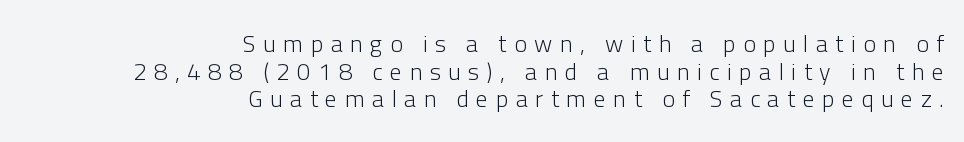
Q: Is the text bold? A: No.
Q: Is the text italic (slanted)? A: No, it is upright.
Q: Is the text underlined? A: No.
Q: How is the paragraph aligned? A: Right-aligned.
Q: Is the spacing between letters normal or unusually wide? A: Unusually wide.
Q: Is the spacing between lines tight, normal or loose? A: Tight.
